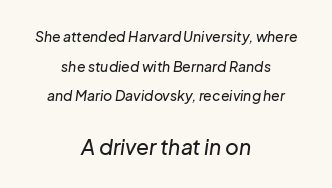
Visually the block forms a symmetrical silhouette, jagged on both flanks. Observe the ordinary spacing: letters are neighbours, not strangers. An italicized treatment has been applied to the whole sample. Check under the words: just untouched page.
